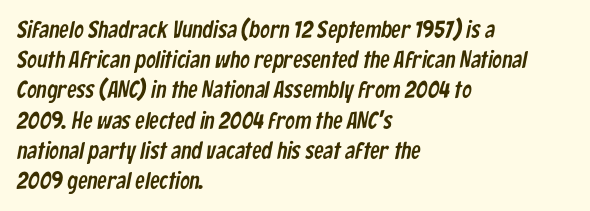
The image shows 24 px text type; set left-aligned, normal line spacing (1.26x), normal letter spacing, not underlined.
